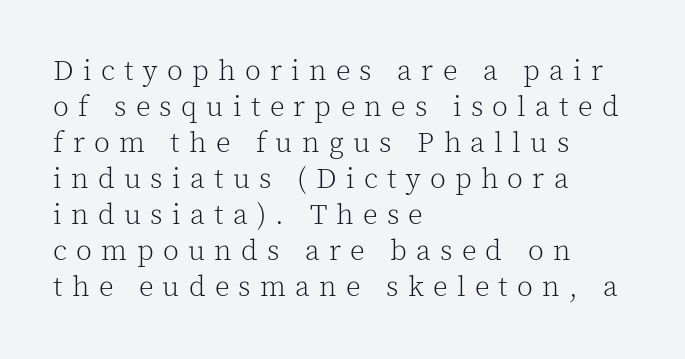
The image shows 29 px light serif type, upright; set left-aligned, line spacing 1.24x, unusually wide letter spacing (+0.32 em), not underlined; a medium x-height.
